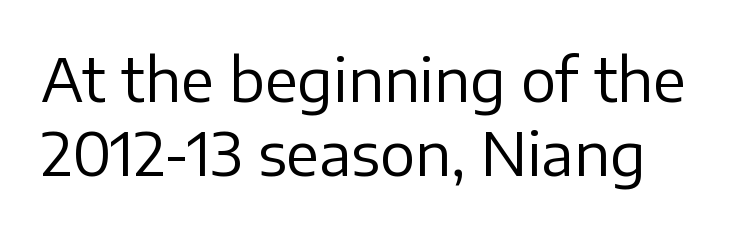
{"serif": "no", "italic": "no", "bold": "no", "weight": "regular", "width": "normal", "stroke_contrast": "low", "x_height": "medium", "monospaced": "no", "underline": "no", "line_spacing": "normal", "line_spacing_ratio": 1.26, "letter_spacing": "normal", "letter_spacing_em": 0.0, "glyph_px": 59}
